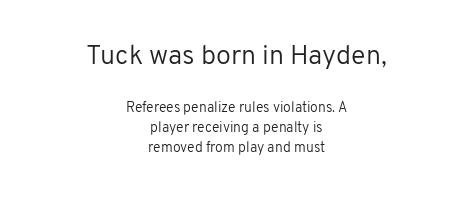
Q: Is the text bold? A: No.
Q: Is the text italic (slanted)? A: No, it is upright.
Q: Is the text underlined? A: No.
Q: How is the paragraph aligned? A: Centered.
Q: Is the spacing between letters normal or unusually wide? A: Normal.
Q: Is the spacing between lines tight, normal or loose? A: Normal.
Q: Which block of text is set in a larger size, the first (top) or the second (bottom)? A: The first (top) one.
